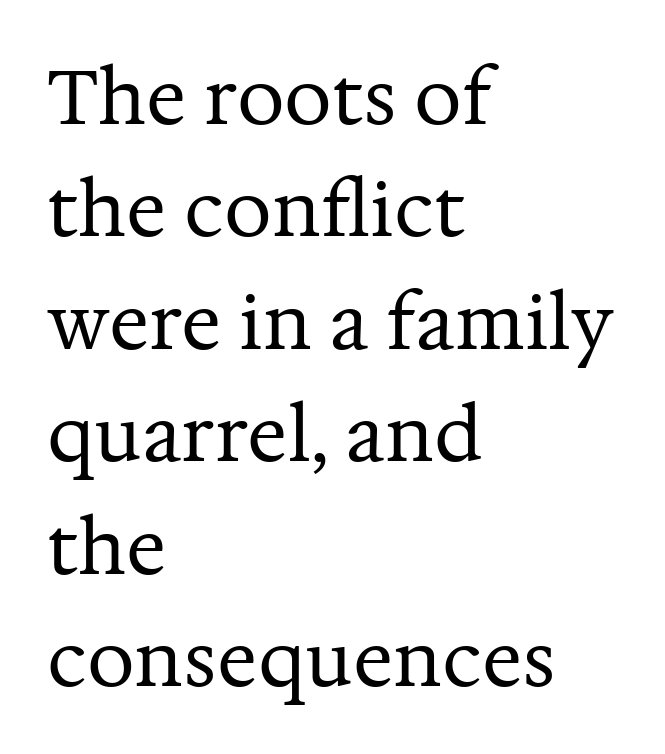
Q: Is the text bold? A: No.
Q: Is the text italic (slanted)? A: No, it is upright.
Q: Is the typeface a serif or a sans-serif typeface? A: Serif.
Q: Is the text underlined? A: No.
Q: How is the paragraph aligned? A: Left-aligned.
Q: Is the spacing between letters normal or unusually wide? A: Normal.
Q: Is the spacing between lines tight, normal or loose? A: Normal.
Q: Width (condensed, normal, or wide)? A: Normal.
Q: Stroke contrast? A: Medium.
Q: x-height? A: Medium.
Q: Monospaced? A: No.
